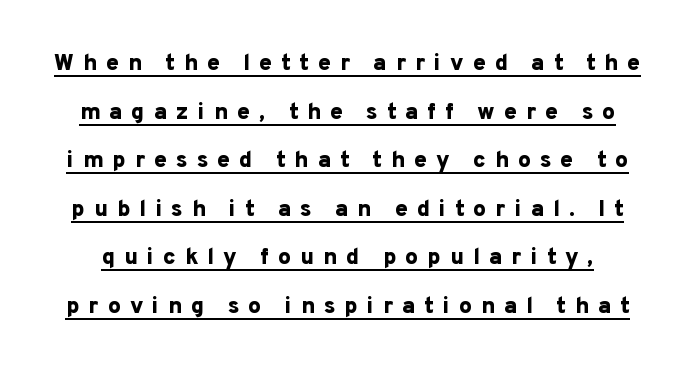
I'd describe the lettering as bold — thick and assertive. Has an underline been added? It has. Does the lettering tilt? It doesn't — this is upright. Caption: expanded tracking, letters set apart.
